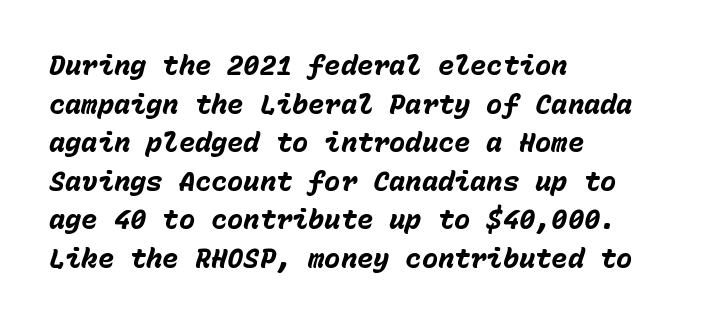
{"italic": "yes", "lean": "right", "slant_degrees": 15, "bold": "yes", "underline": "no", "align": "left", "line_spacing": "normal", "line_spacing_ratio": 1.43, "letter_spacing": "normal", "letter_spacing_em": 0.0, "glyph_px": 27}
